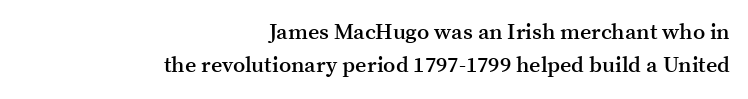
The lines are quadded right. Characters remain perfectly vertical along every line. The letterforms sit shoulder to shoulder at normal distance. Descenders are the only things crossing below the line.
